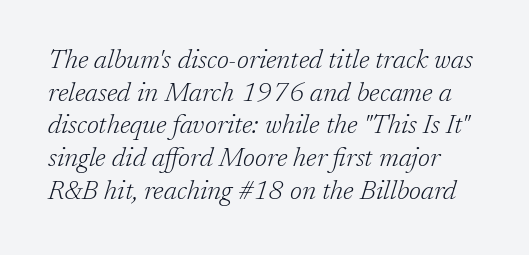
{"italic": "yes", "lean": "right", "slant_degrees": 17, "bold": "no", "underline": "no", "line_spacing_ratio": 1.21, "letter_spacing": "normal", "letter_spacing_em": 0.0, "glyph_px": 27}
